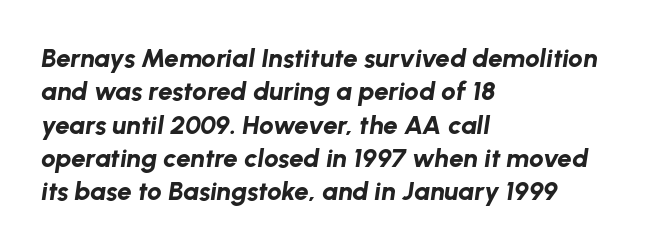
Q: Is the text bold? A: Yes.
Q: Is the text italic (slanted)? A: Yes, it leans right by about 8 degrees.
Q: Is the text underlined? A: No.
Q: How is the paragraph aligned? A: Left-aligned.
Q: Is the spacing between letters normal or unusually wide? A: Normal.
Q: Is the spacing between lines tight, normal or loose? A: Normal.
